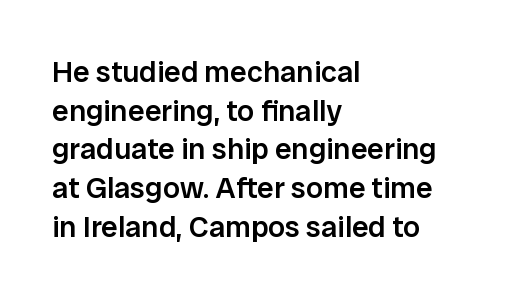
{"serif": "no", "italic": "no", "bold": "semi", "weight": "semibold", "width": "normal", "stroke_contrast": "low", "x_height": "medium", "monospaced": "no", "underline": "no", "align": "left", "line_spacing": "normal", "line_spacing_ratio": 1.29, "letter_spacing": "normal", "letter_spacing_em": 0.0, "glyph_px": 30}
